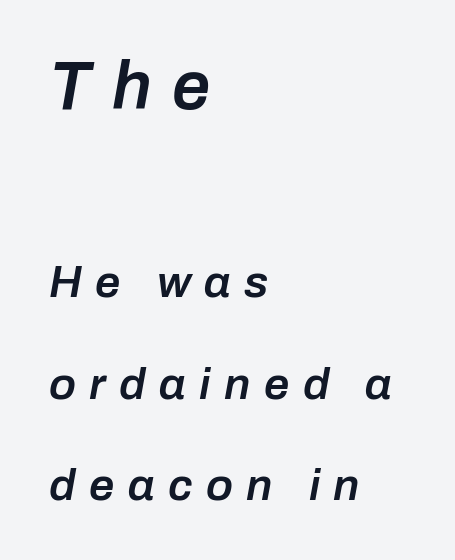
{"italic": "yes", "lean": "right", "slant_degrees": 10, "bold": "semi", "weight": "semibold", "width": "normal", "stroke_contrast": "low", "x_height": "medium", "monospaced": "no", "underline": "no", "align": "left", "line_spacing": "loose", "line_spacing_ratio": 2.26, "letter_spacing": "wide", "letter_spacing_em": 0.3, "larger_block": "first", "size_ratio": 1.51, "glyph_px": 68}
